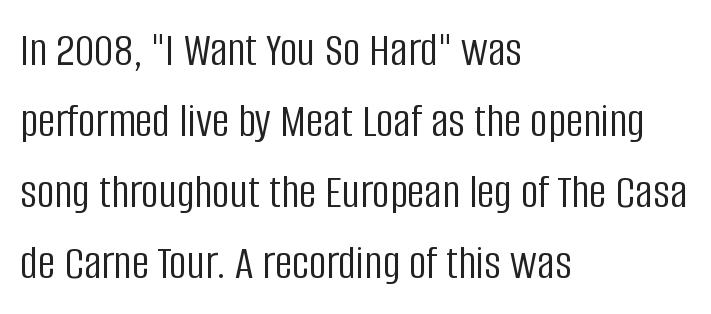
The image shows 49 px light, condensed sans-serif type, upright; set left-aligned, normal line spacing (1.45x), normal letter spacing, not underlined; low stroke contrast and a large x-height.
